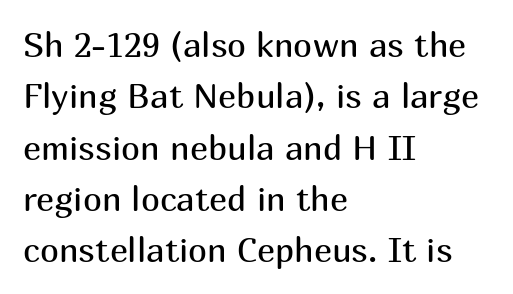
The image shows 34 px regular-weight sans-serif type, upright; set left-aligned, normal line spacing (1.51x), normal letter spacing, not underlined; medium stroke contrast and a medium x-height.
